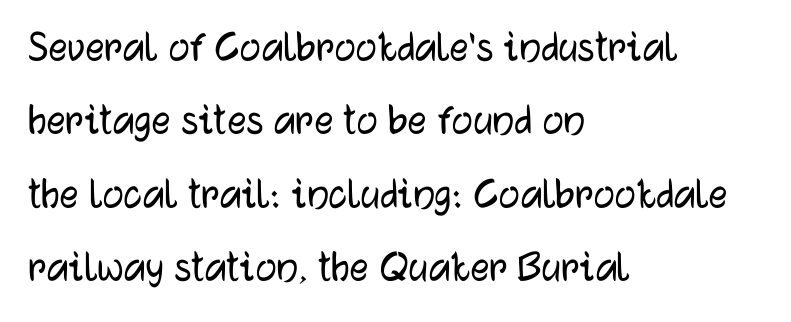
The image shows 47 px sans-serif type, upright; set left-aligned, normal line spacing (1.56x), normal letter spacing, not underlined; low stroke contrast and a medium x-height.
